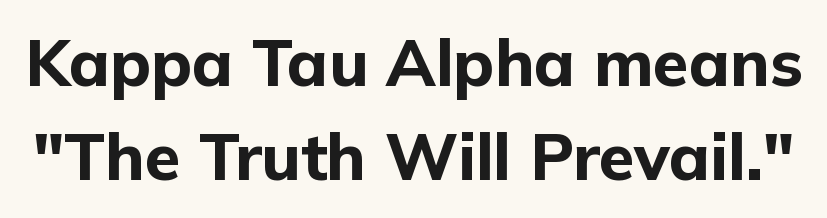
The passage shown has conventional tracking throughout. Designer's note — italics off, roman on. Interline gaps are of average width in this sample. The passage shown is typed in a proportional face where columns would drift. Anything drawn beneath the words? Only blank space.
